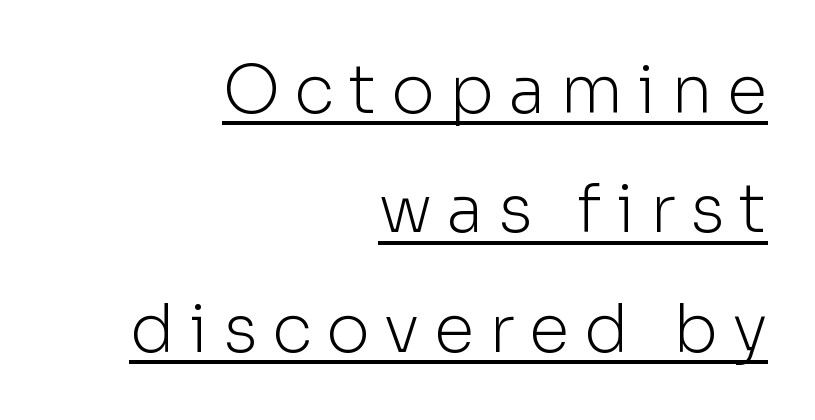
The image shows 66 px light sans-serif type, upright; set right-aligned, line spacing 1.81x, unusually wide letter spacing (+0.22 em), underlined; low stroke contrast and a medium x-height.
